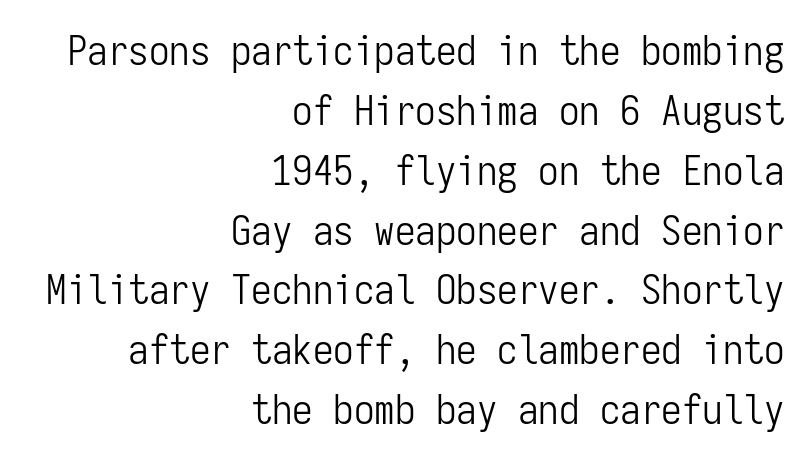
Q: Is the text bold? A: No.
Q: Is the text italic (slanted)? A: No, it is upright.
Q: Is the typeface a serif or a sans-serif typeface? A: Sans-serif.
Q: Is the text underlined? A: No.
Q: How is the paragraph aligned? A: Right-aligned.
Q: Is the spacing between letters normal or unusually wide? A: Normal.
Q: Is the spacing between lines tight, normal or loose? A: Normal.
Q: Width (condensed, normal, or wide)? A: Condensed.
Q: Stroke contrast? A: Low.
Q: x-height? A: Medium.
Q: Monospaced? A: Yes.
